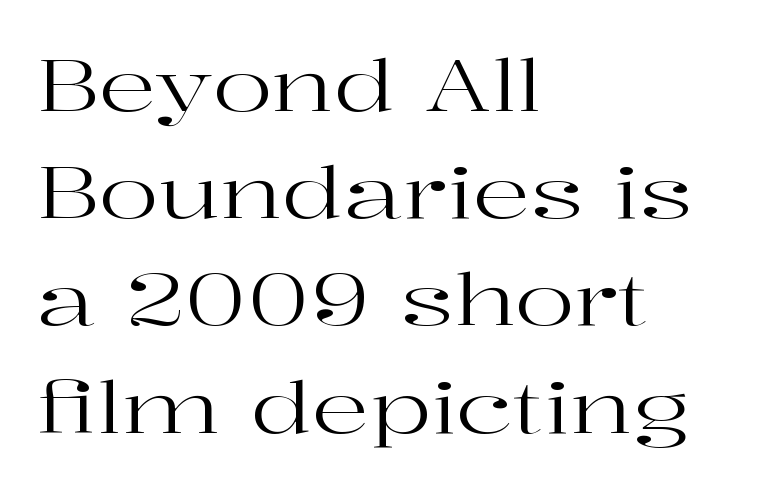
The rendering uses natural spacing where letterforms have individual widths. Plain, unruled lines of type. Regarding leading, the lines here are spaced in the standard way. No italicization has been applied; the sample stays upright. The line texture is even and compact thanks to regular tracking. Short and long lines alike share a common starting point at left.
